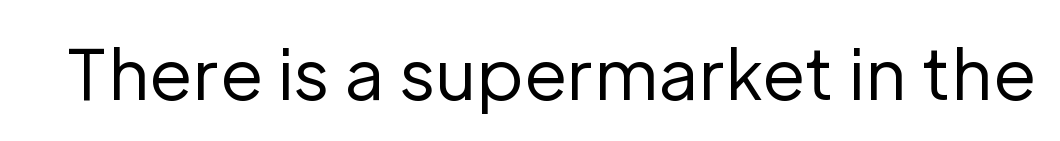
The image shows 70 px regular-weight sans-serif type, upright; set normal letter spacing, not underlined; low stroke contrast and a medium x-height.
